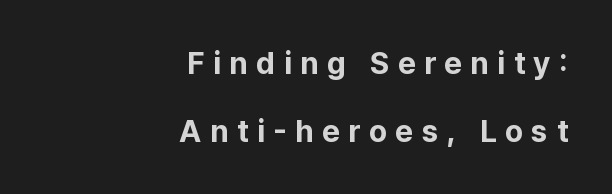
The image shows 31 px bold sans-serif type, upright; set right-aligned, loose line spacing (2.19x), unusually wide letter spacing (+0.27 em), not underlined; low stroke contrast and a medium x-height.
